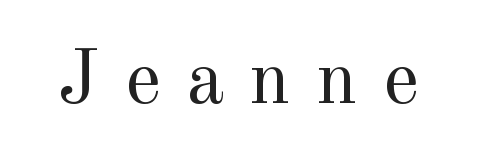
Q: Is the text bold? A: No.
Q: Is the text italic (slanted)? A: No, it is upright.
Q: Is the typeface a serif or a sans-serif typeface? A: Serif.
Q: Is the text underlined? A: No.
Q: Is the spacing between letters normal or unusually wide? A: Unusually wide.
Q: Width (condensed, normal, or wide)? A: Normal.
Q: x-height? A: Small.
Q: Monospaced? A: No.
